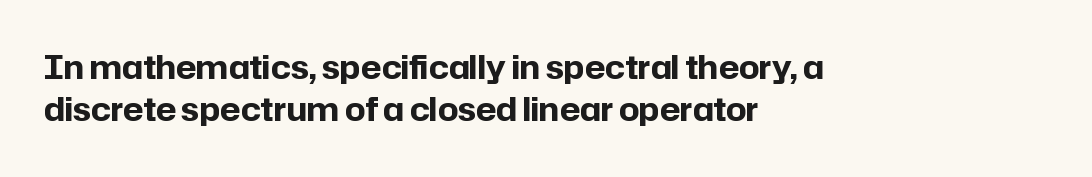
{"serif": "no", "italic": "no", "bold": "yes", "weight": "bold", "width": "normal", "stroke_contrast": "low", "x_height": "medium", "monospaced": "no", "underline": "no", "align": "left", "line_spacing": "normal", "line_spacing_ratio": 1.32, "letter_spacing": "normal", "letter_spacing_em": 0.0, "glyph_px": 32}
